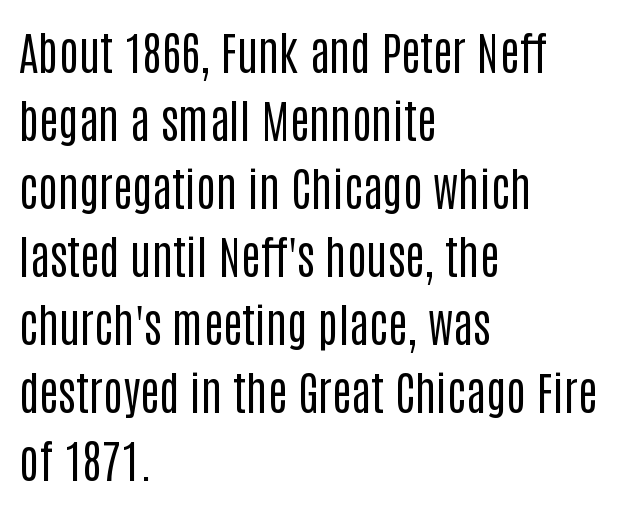
Q: Is the text bold? A: No.
Q: Is the text italic (slanted)? A: No, it is upright.
Q: Is the typeface a serif or a sans-serif typeface? A: Sans-serif.
Q: Is the text underlined? A: No.
Q: How is the paragraph aligned? A: Left-aligned.
Q: Is the spacing between letters normal or unusually wide? A: Normal.
Q: Is the spacing between lines tight, normal or loose? A: Normal.
Q: Width (condensed, normal, or wide)? A: Condensed.
Q: Stroke contrast? A: Low.
Q: x-height? A: Large.
Q: Monospaced? A: No.
